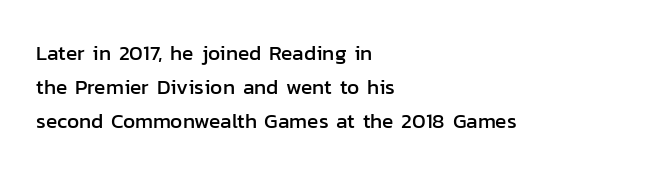
A normal amount of white space separates one row of letters from the next. The horizontal fit of the characters is conventional and even. Descender tails drop into unmarked territory. Notice how the stems are strictly vertical — no italics here. In CSS terms this would be text-align: left.
